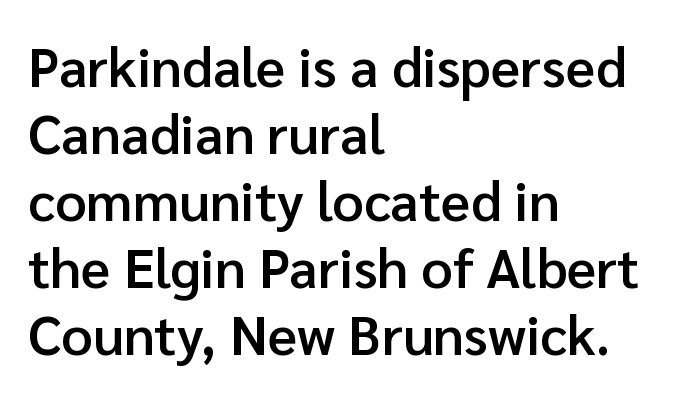
Honestly, the letter spacing is just normal — you wouldn't notice it. Vertical strokes here are truly vertical. On the weight axis this lands at semibold, roughly 600. Looks like regular typesetting: each glyph gets only the width it needs. Beneath every word, the page is bare. What kind of face is this? One without serifs — a sans.
